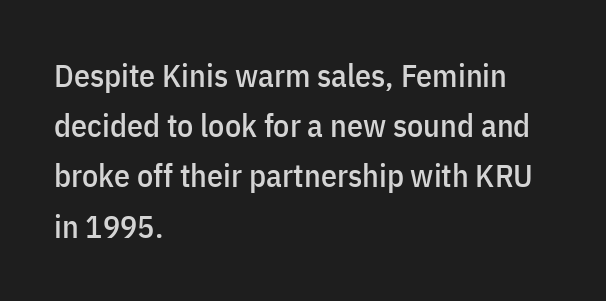
The image shows 32 px condensed sans-serif type, upright; set left-aligned, normal line spacing (1.57x), normal letter spacing, not underlined; low stroke contrast and a medium x-height.
